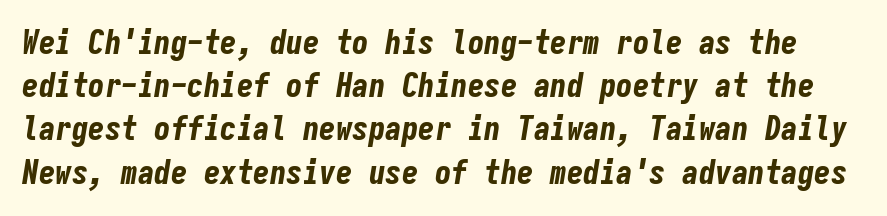
The image shows 33 px bold, condensed type, italic (leaning right), monospaced; set normal line spacing (1.31x), normal letter spacing, not underlined; low stroke contrast and a medium x-height.
